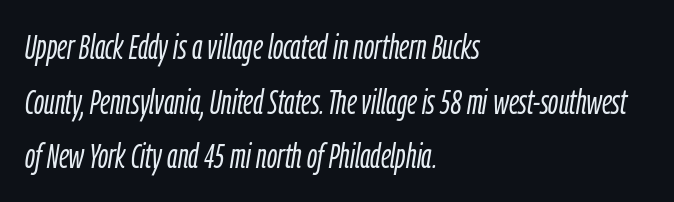
Q: Is the text bold? A: No.
Q: Is the text italic (slanted)? A: Yes, it leans right by about 9 degrees.
Q: Is the text underlined? A: No.
Q: How is the paragraph aligned? A: Left-aligned.
Q: Is the spacing between letters normal or unusually wide? A: Normal.
Q: Is the spacing between lines tight, normal or loose? A: Normal.
Q: Width (condensed, normal, or wide)? A: Condensed.
Q: Stroke contrast? A: Low.
Q: x-height? A: Medium.
Q: Monospaced? A: No.
